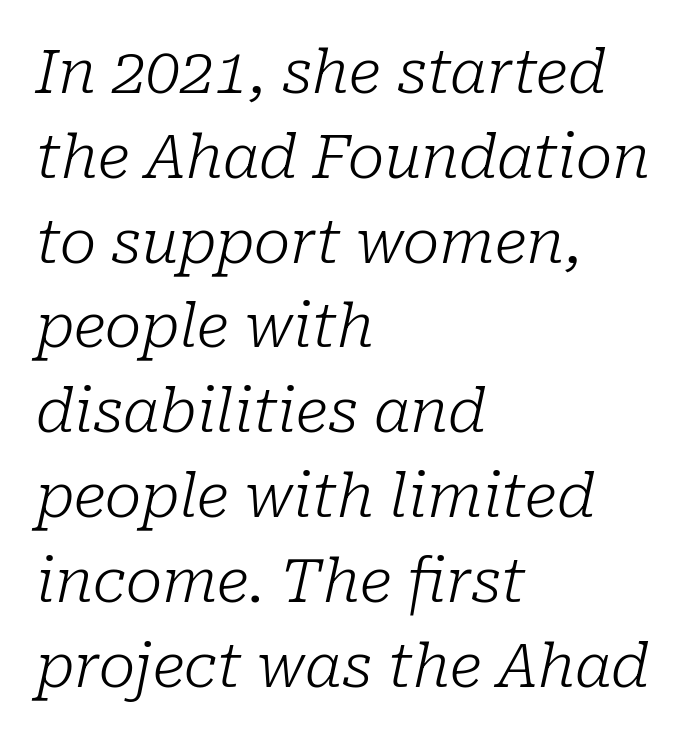
Q: Is the text bold? A: No.
Q: Is the text italic (slanted)? A: Yes, it leans right by about 10 degrees.
Q: Is the typeface a serif or a sans-serif typeface? A: Serif.
Q: Is the text underlined? A: No.
Q: How is the paragraph aligned? A: Left-aligned.
Q: Is the spacing between letters normal or unusually wide? A: Normal.
Q: Is the spacing between lines tight, normal or loose? A: Normal.
Q: Width (condensed, normal, or wide)? A: Normal.
Q: Stroke contrast? A: Low.
Q: x-height? A: Medium.
Q: Monospaced? A: No.
